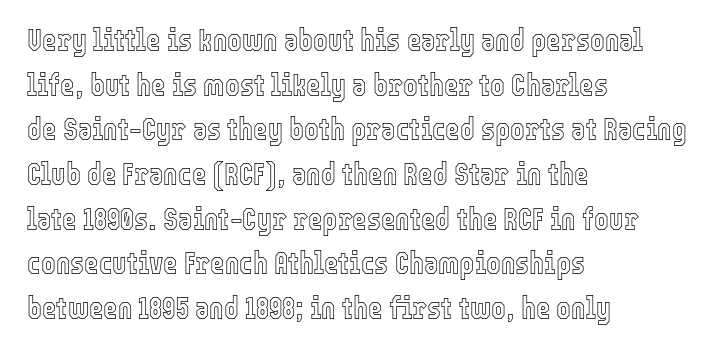
Is the block centered? No — it sits flush against the left margin. Note the varied advance widths — an 'i' is clearly narrower than an 'm'. Glyph-to-glyph distance matches everyday printed text. Quick note: interline space is typical. Rule under the text: the space is simply empty. Italic: no, the glyphs are upright roman.
